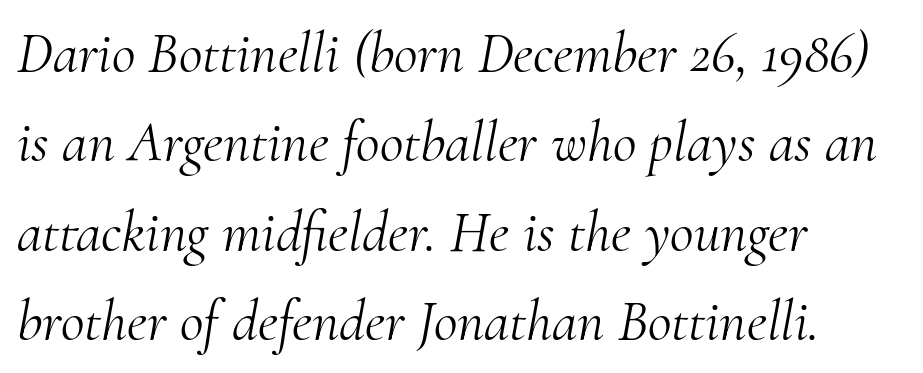
Q: Is the text bold? A: No.
Q: Is the text italic (slanted)? A: Yes, it leans right by about 10 degrees.
Q: Is the typeface a serif or a sans-serif typeface? A: Serif.
Q: Is the text underlined? A: No.
Q: How is the paragraph aligned? A: Left-aligned.
Q: Is the spacing between letters normal or unusually wide? A: Normal.
Q: Is the spacing between lines tight, normal or loose? A: Normal.
Q: Width (condensed, normal, or wide)? A: Normal.
Q: Stroke contrast? A: Medium.
Q: x-height? A: Small.
Q: Monospaced? A: No.
